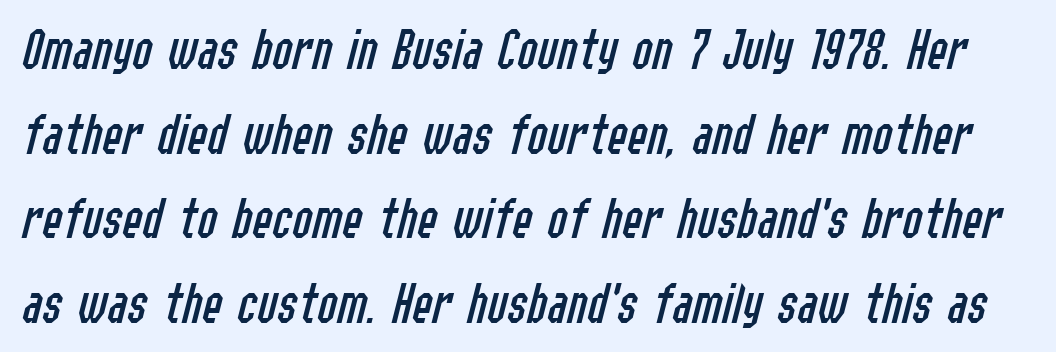
The image shows 60 px regular-weight, condensed type, italic (leaning right); set normal line spacing (1.41x), normal letter spacing, not underlined; low stroke contrast and a medium x-height.
